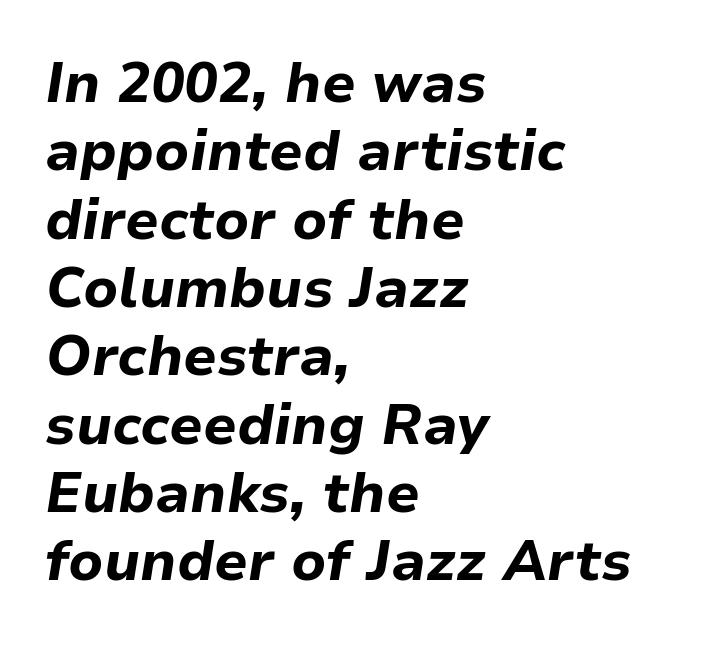
{"italic": "yes", "lean": "right", "slant_degrees": 9, "bold": "yes", "weight": "bold", "width": "normal", "stroke_contrast": "low", "x_height": "medium", "monospaced": "no", "underline": "no", "align": "left", "line_spacing_ratio": 1.22, "letter_spacing": "normal", "letter_spacing_em": 0.0, "glyph_px": 56}
